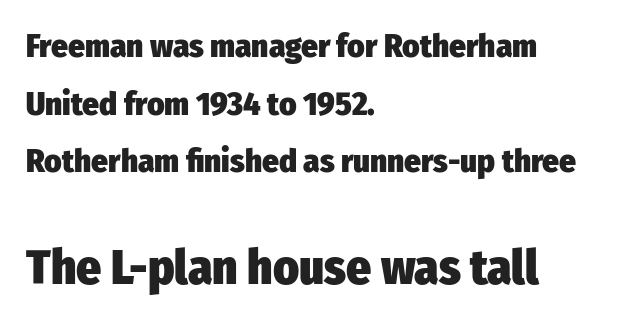
Q: Is the text bold? A: Yes.
Q: Is the text italic (slanted)? A: No, it is upright.
Q: Is the typeface a serif or a sans-serif typeface? A: Sans-serif.
Q: Is the text underlined? A: No.
Q: How is the paragraph aligned? A: Left-aligned.
Q: Is the spacing between letters normal or unusually wide? A: Normal.
Q: Which block of text is set in a larger size, the first (top) or the second (bottom)? A: The second (bottom) one.
Q: Width (condensed, normal, or wide)? A: Condensed.
Q: Stroke contrast? A: Low.
Q: x-height? A: Medium.
Q: Monospaced? A: No.
